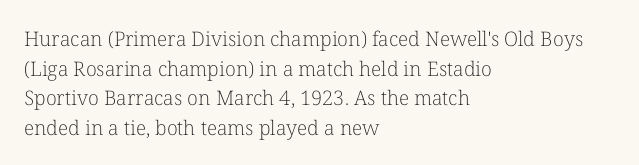
Compared with a typical body face, this is equally light or lighter still. The line texture is even and compact thanks to regular tracking. The space directly below the letters is spotless. Nope, not italic — everything's standing straight.
